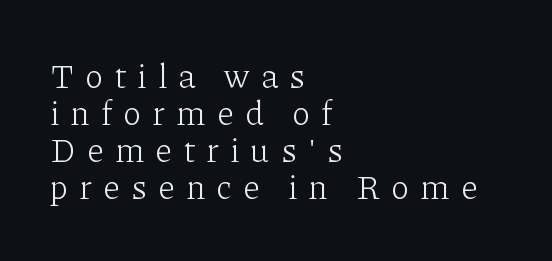
You can tell it's not italic because the verticals are truly vertical. Each word looks stretched out because of the extra space between its letters. The compositor pushed each line to the left boundary. Type style note: has serifs. Weight class: somewhere from thin through regular. Nobody drew a line under any word here.
